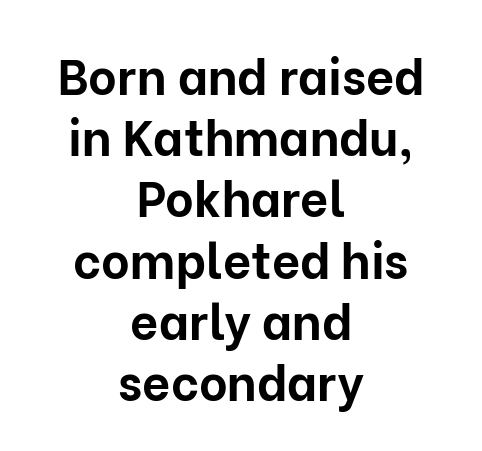
Set as a true bold cut, around the 700 mark. Character widths vary here, with narrow letters taking less room than wide ones. In terms of posture, this sample is upright. Characters follow at the spacing the type designer built in. The paragraph has two soft edges and a firm central axis.
